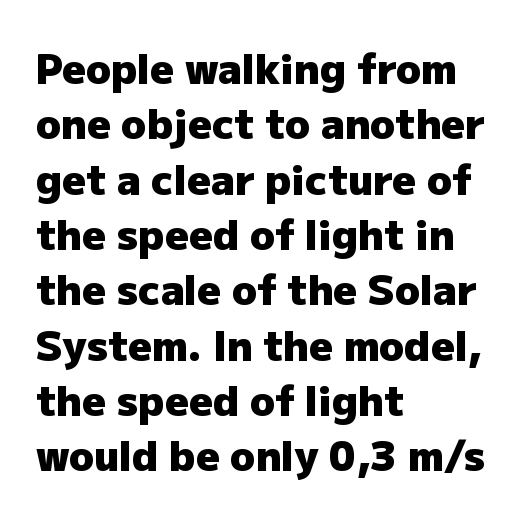
Q: Is the text bold? A: Yes.
Q: Is the text italic (slanted)? A: No, it is upright.
Q: Is the typeface a serif or a sans-serif typeface? A: Sans-serif.
Q: Is the text underlined? A: No.
Q: How is the paragraph aligned? A: Left-aligned.
Q: Is the spacing between letters normal or unusually wide? A: Normal.
Q: Is the spacing between lines tight, normal or loose? A: Normal.
Q: Width (condensed, normal, or wide)? A: Normal.
Q: Stroke contrast? A: Low.
Q: x-height? A: Medium.
Q: Monospaced? A: No.
